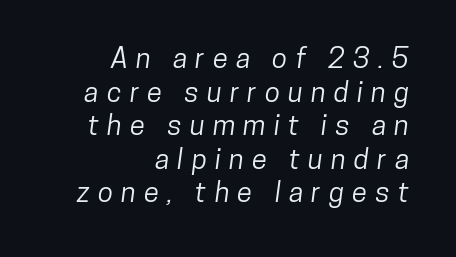
{"serif": "no", "width": "condensed", "stroke_contrast": "low", "x_height": "medium", "monospaced": "no", "underline": "no", "align": "right", "line_spacing_ratio": 1.2, "letter_spacing": "wide", "letter_spacing_em": 0.29, "glyph_px": 28}
